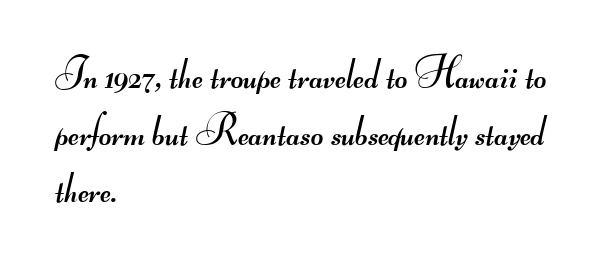
Compared with typical body copy, the letter spacing here is the same. Type without underlining. Classification — sans serif. Baseline-to-baseline distance is the conventional proportion of letter height. Horizontally, the lines are justified to the leading edge only.
